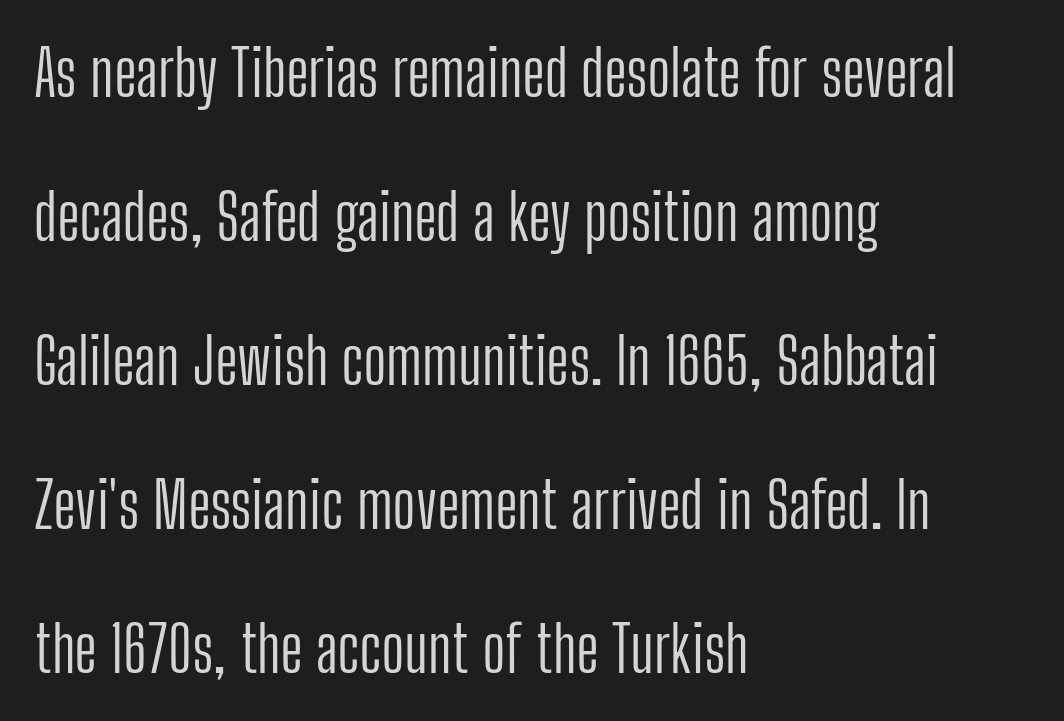
{"serif": "no", "italic": "no", "bold": "no", "weight": "light", "width": "condensed", "stroke_contrast": "low", "x_height": "medium", "monospaced": "no", "underline": "no", "align": "left", "line_spacing": "loose", "line_spacing_ratio": 2.25, "letter_spacing": "normal", "letter_spacing_em": 0.0, "glyph_px": 64}
